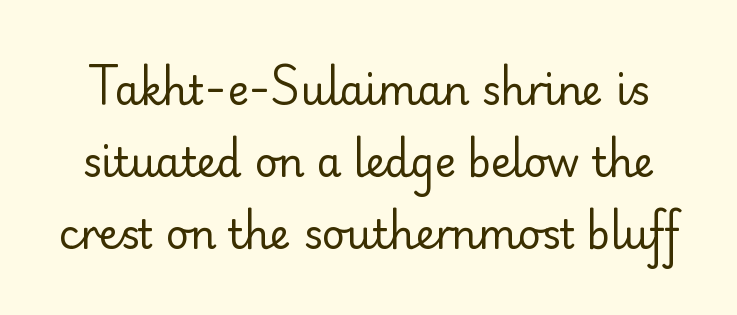
Q: Is the text bold? A: No.
Q: Is the text italic (slanted)? A: No, it is upright.
Q: Is the typeface a serif or a sans-serif typeface? A: Sans-serif.
Q: Is the text underlined? A: No.
Q: Is the spacing between letters normal or unusually wide? A: Normal.
Q: Width (condensed, normal, or wide)? A: Normal.
Q: Stroke contrast? A: Low.
Q: x-height? A: Small.
Q: Monospaced? A: No.
